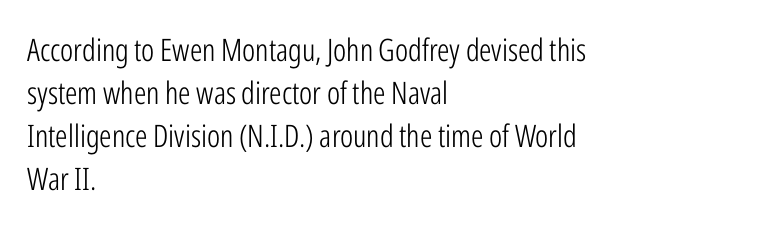
{"serif": "no", "italic": "no", "bold": "no", "weight": "light", "width": "condensed", "stroke_contrast": "low", "x_height": "medium", "monospaced": "no", "underline": "no", "align": "left", "line_spacing": "normal", "line_spacing_ratio": 1.39, "letter_spacing": "normal", "letter_spacing_em": 0.0, "glyph_px": 31}
